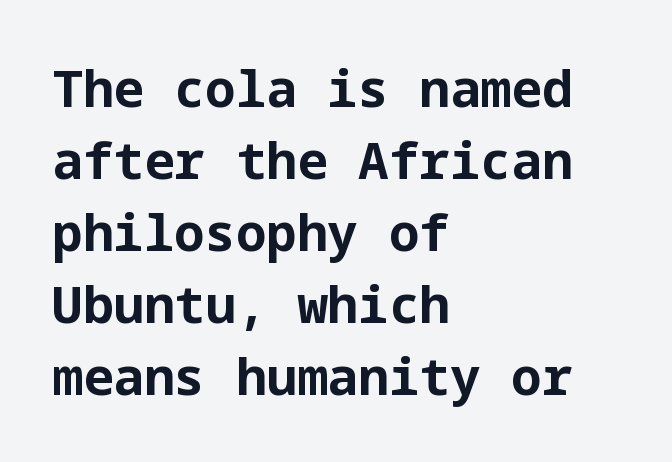
Vertically, the passage feels balanced, rows spaced as you'd expect. No extra tracking has been applied to these lines. Its strokes are broad and dark, the hallmark of bold type. Rendered with straight, roman letterforms. These lines are composed in type without serifs. Descenders hang freely into open space.
